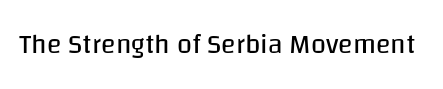
Q: Is the text bold? A: No.
Q: Is the text italic (slanted)? A: No, it is upright.
Q: Is the text underlined? A: No.
Q: Is the spacing between letters normal or unusually wide? A: Normal.
